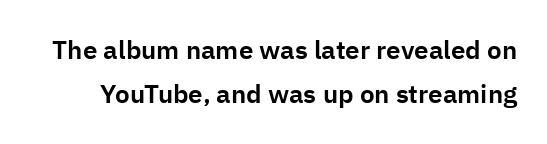
{"italic": "no", "underline": "no", "line_spacing": "normal", "line_spacing_ratio": 1.68, "letter_spacing": "normal", "letter_spacing_em": 0.0, "glyph_px": 26}
